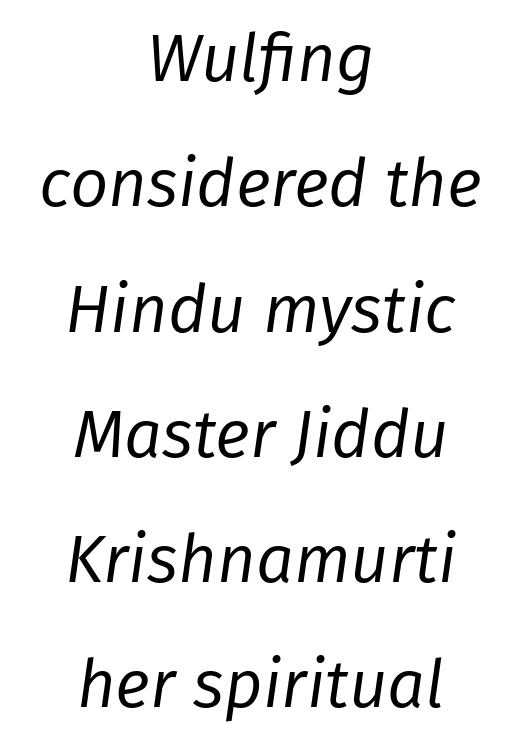
{"italic": "yes", "lean": "right", "slant_degrees": 8, "bold": "no", "weight": "regular", "width": "normal", "stroke_contrast": "low", "x_height": "medium", "monospaced": "no", "underline": "no", "align": "center", "line_spacing_ratio": 1.87, "letter_spacing": "normal", "letter_spacing_em": 0.0, "glyph_px": 67}
